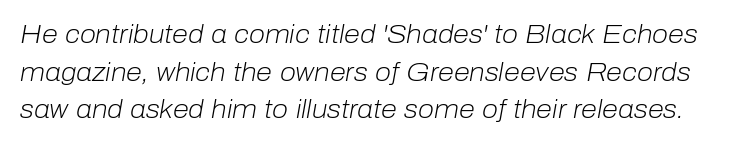
The image shows 26 px text type, italic (leaning right); set normal line spacing (1.45x), normal letter spacing, not underlined.
